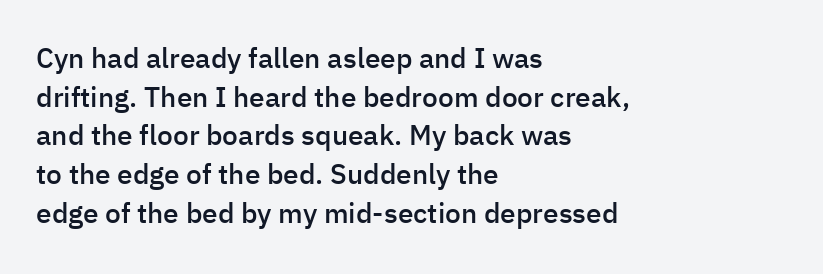
Varying glyph widths throughout — classic text-font behaviour. These lines are set flush left with a ragged right edge. The baseline area is clear. Semibold letterforms, between regular and bold. Notice how the stems are strictly vertical — no italics here. No feet cap the strokes, marking this as sans-serif type.
